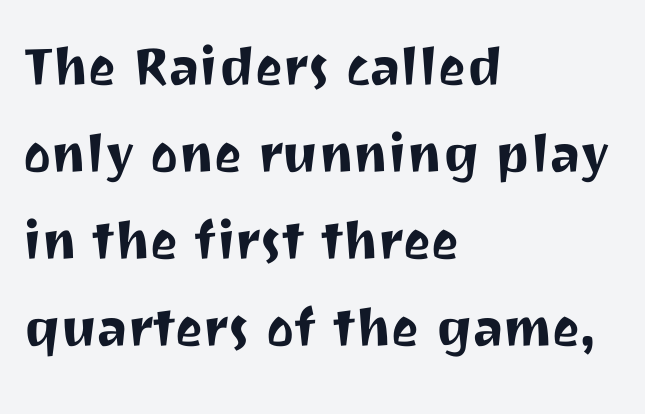
{"serif": "no", "italic": "no", "width": "normal", "stroke_contrast": "medium", "x_height": "medium", "monospaced": "no", "underline": "no", "align": "left", "line_spacing": "normal", "line_spacing_ratio": 1.32, "letter_spacing": "normal", "letter_spacing_em": 0.0, "glyph_px": 66}
